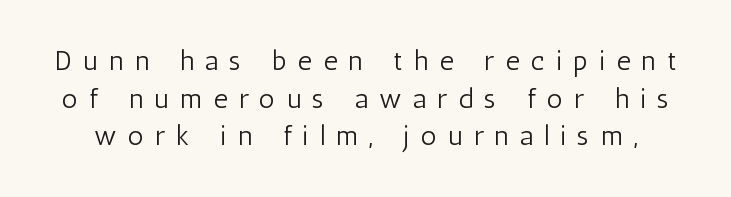
The image shows 28 px light, condensed sans-serif type, upright; set normal line spacing (1.34x), unusually wide letter spacing (+0.4 em), not underlined; low stroke contrast and a medium x-height.
